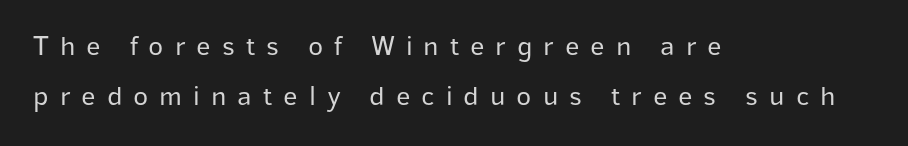
Q: Is the text bold? A: No.
Q: Is the text italic (slanted)? A: No, it is upright.
Q: Is the typeface a serif or a sans-serif typeface? A: Sans-serif.
Q: Is the text underlined? A: No.
Q: How is the paragraph aligned? A: Left-aligned.
Q: Is the spacing between letters normal or unusually wide? A: Unusually wide.
Q: Width (condensed, normal, or wide)? A: Normal.
Q: Stroke contrast? A: Low.
Q: x-height? A: Medium.
Q: Monospaced? A: No.
